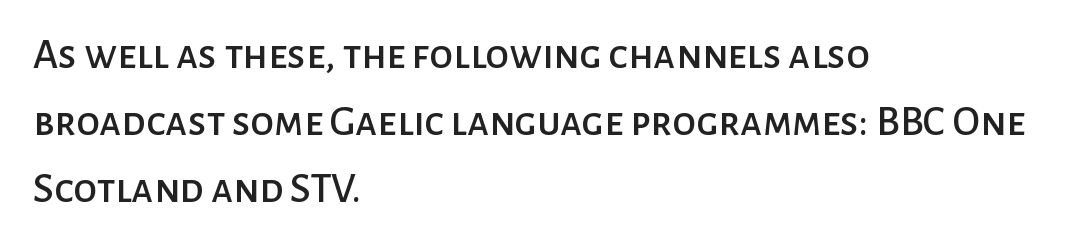
Q: Is the text italic (slanted)? A: No, it is upright.
Q: Is the typeface a serif or a sans-serif typeface? A: Sans-serif.
Q: Is the text underlined? A: No.
Q: How is the paragraph aligned? A: Left-aligned.
Q: Is the spacing between letters normal or unusually wide? A: Normal.
Q: Is the spacing between lines tight, normal or loose? A: Normal.
Q: Width (condensed, normal, or wide)? A: Normal.
Q: Stroke contrast? A: Low.
Q: x-height? A: Medium.
Q: Monospaced? A: No.
